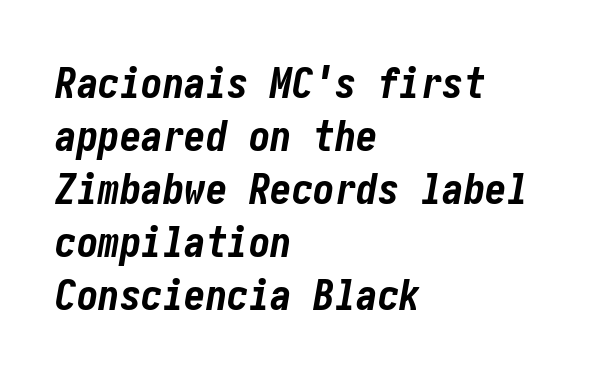
{"italic": "yes", "lean": "right", "slant_degrees": 10, "bold": "yes", "weight": "bold", "width": "condensed", "stroke_contrast": "low", "x_height": "medium", "underline": "no", "align": "left", "line_spacing_ratio": 1.23, "letter_spacing": "normal", "letter_spacing_em": 0.0, "glyph_px": 43}
